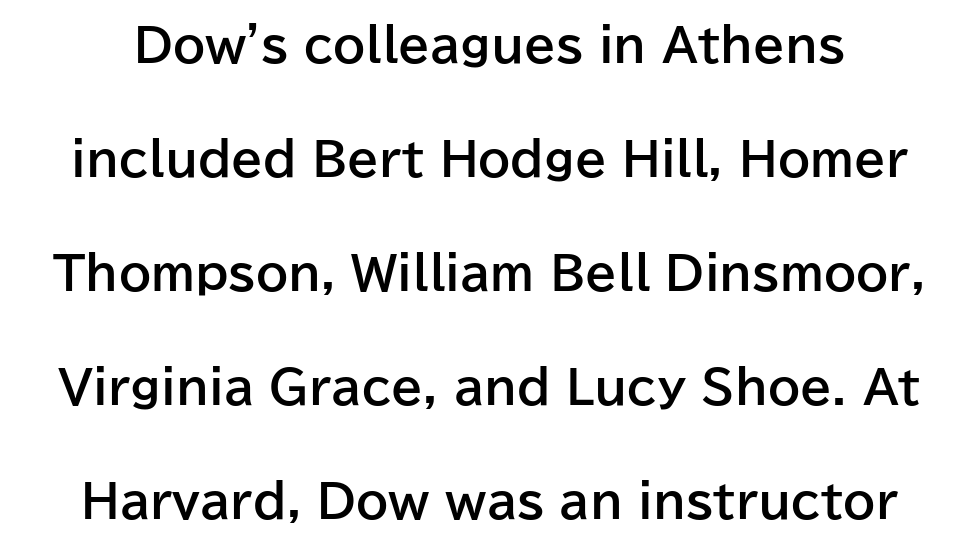
The image shows 46 px bold sans-serif type, upright; set loose line spacing (2.48x), normal letter spacing, not underlined; low stroke contrast and a medium x-height.
